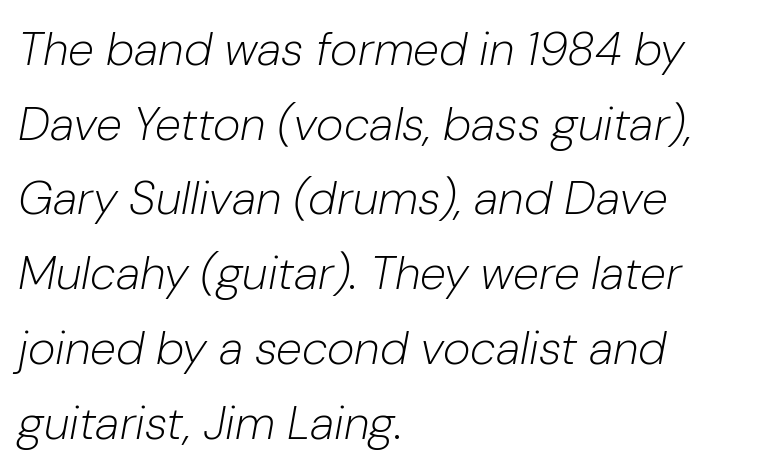
The image shows 47 px light type, italic (leaning right); set left-aligned, normal line spacing (1.59x), normal letter spacing, not underlined; low stroke contrast and a medium x-height.
